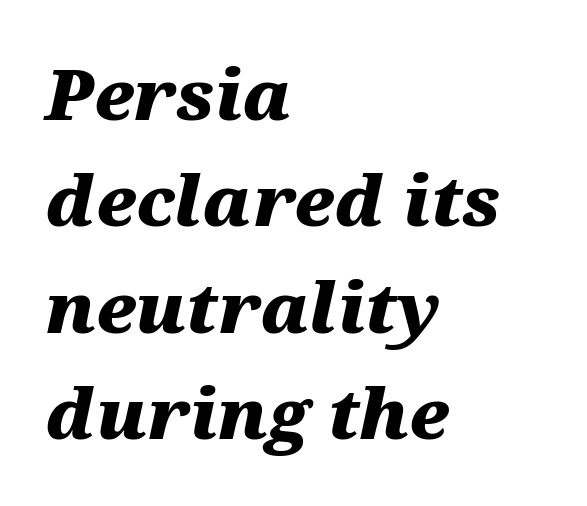
{"italic": "yes", "lean": "right", "slant_degrees": 12, "bold": "yes", "weight": "heavy", "width": "wide", "stroke_contrast": "medium", "x_height": "medium", "monospaced": "no", "underline": "no", "align": "left", "line_spacing": "normal", "line_spacing_ratio": 1.52, "letter_spacing": "normal", "letter_spacing_em": 0.0, "glyph_px": 70}
